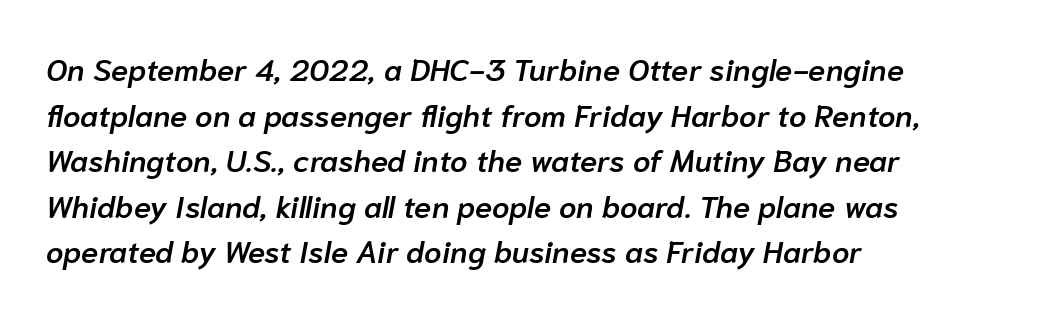
The paragraph shown leans on its left margin. If you drew a line through each stem, it would be angled. In terms of leading, this rendering sits right in the middle. Rule under the text: the space is simply empty. You could call the tracking neutral — neither tight nor loose.
